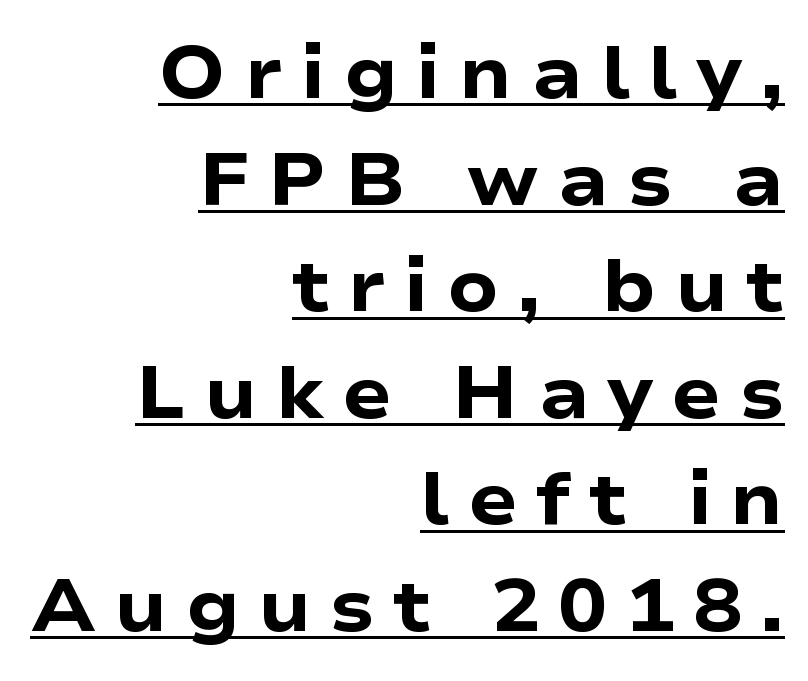
{"serif": "no", "italic": "no", "bold": "yes", "weight": "heavy", "width": "wide", "stroke_contrast": "low", "x_height": "medium", "monospaced": "no", "underline": "yes", "align": "right", "line_spacing": "normal", "line_spacing_ratio": 1.46, "letter_spacing": "wide", "letter_spacing_em": 0.25, "glyph_px": 73}
